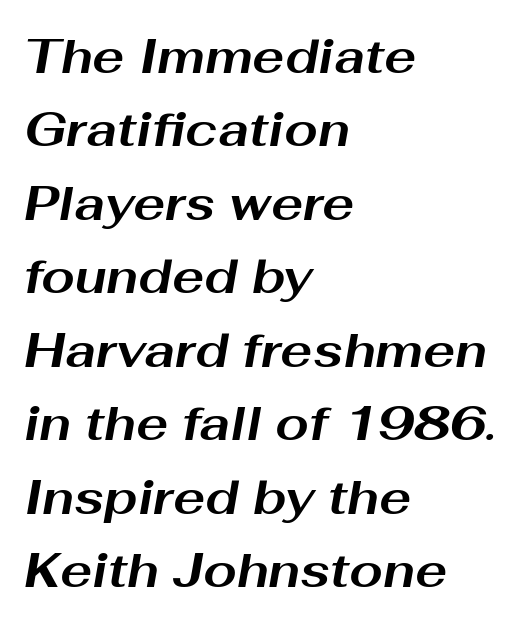
What stands out about the letter spacing? Nothing — it is the standard amount. Note the varied advance widths — an 'i' is clearly narrower than an 'm'. Caption: bold face, heavy strokes. Designer's note — italics engaged. The paragraph has a hard left edge and a soft right edge. The leading is moderate, giving the passage an even texture.
